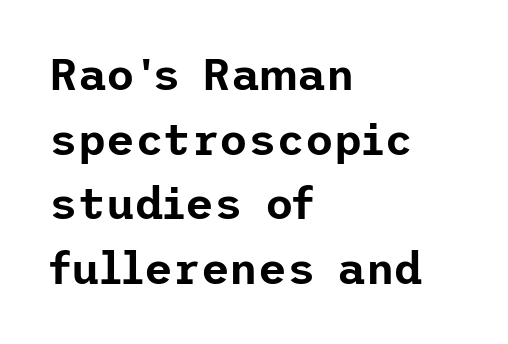
The image shows 44 px sans-serif type, upright; set left-aligned, normal line spacing (1.47x), normal letter spacing, not underlined; low stroke contrast and a medium x-height.
